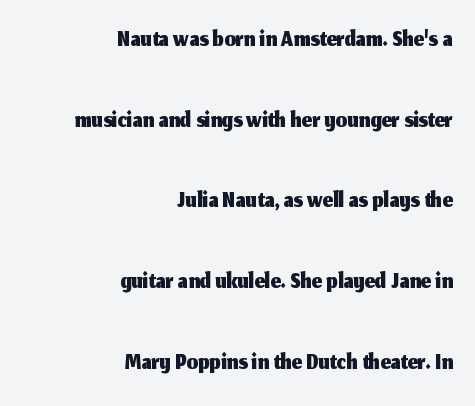
Alignment: flush right. Observe the absence of serifs on each vertical stroke in this sample. Character widths vary here, with narrow letters taking less room than wide ones. The lettering stays uniformly vertical, giving the passage a roman look. No word sits above an underline.
